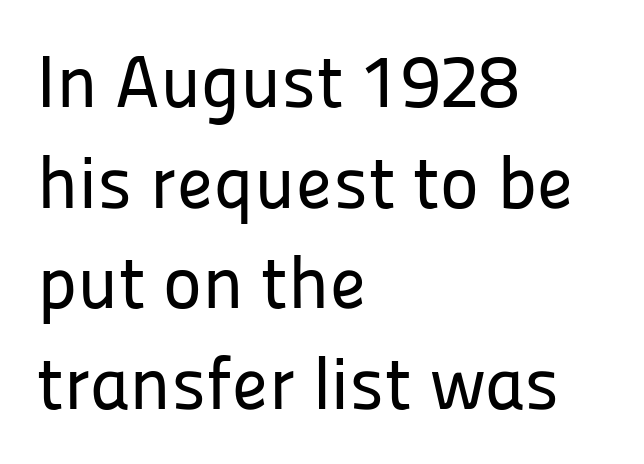
{"serif": "no", "italic": "no", "width": "normal", "stroke_contrast": "low", "x_height": "medium", "monospaced": "no", "underline": "no", "align": "left", "line_spacing": "normal", "line_spacing_ratio": 1.36, "letter_spacing": "normal", "letter_spacing_em": 0.0, "glyph_px": 74}
